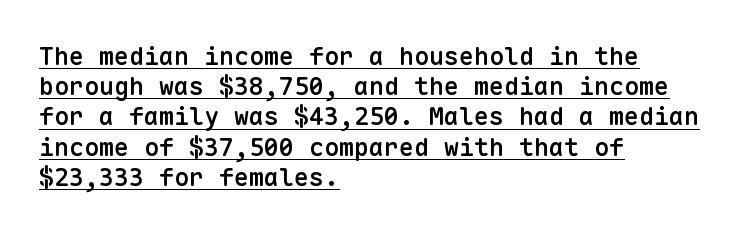
The image shows 25 px text type, upright; set left-aligned, line spacing 1.21x, normal letter spacing, underlined.
